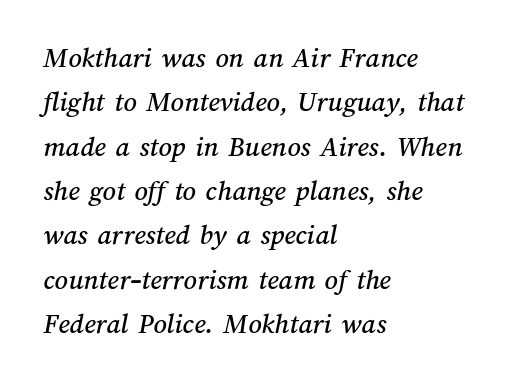
Q: Is the text underlined? A: No.
Q: How is the paragraph aligned? A: Left-aligned.
Q: Is the spacing between letters normal or unusually wide? A: Normal.
Q: Is the spacing between lines tight, normal or loose? A: Normal.
Q: Width (condensed, normal, or wide)? A: Normal.
Q: Stroke contrast? A: Medium.
Q: x-height? A: Medium.
Q: Monospaced? A: No.
